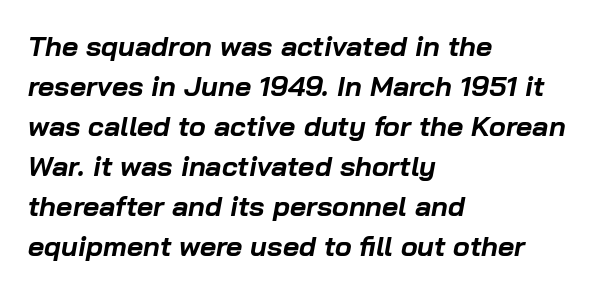
Descender tails drop into unmarked territory. Italic: yes, the glyphs are oblique. The letters advance in unequal steps, a hallmark of proportional type. This rendering uses left alignment, leaving the right contour irregular. Tracking here is standard; glyphs follow each other at the usual distance. How heavy is the stroke? Heavy — this is a bold.
